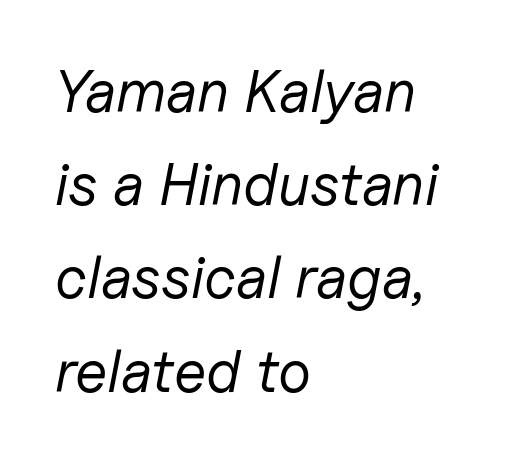
The image shows 59 px regular-weight type, italic (leaning right); set left-aligned, normal line spacing (1.58x), normal letter spacing, not underlined; low stroke contrast and a medium x-height.
